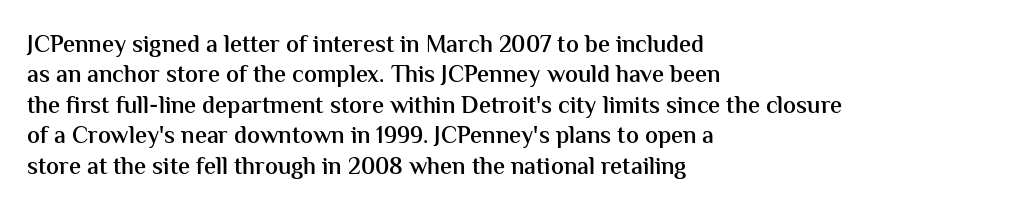
The paragraph shown leans on its left margin. A bit beefed up — I'd call it semibold rather than bold. The area under the type is left untouched. The horizontal fit of the characters is conventional and even. Students, observe: this is what conventionally led text looks like.
